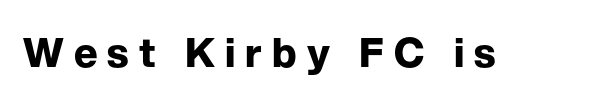
Q: Is the text bold? A: Yes.
Q: Is the text italic (slanted)? A: No, it is upright.
Q: Is the typeface a serif or a sans-serif typeface? A: Sans-serif.
Q: Is the text underlined? A: No.
Q: Is the spacing between letters normal or unusually wide? A: Unusually wide.
Q: Width (condensed, normal, or wide)? A: Normal.
Q: Stroke contrast? A: Low.
Q: x-height? A: Medium.
Q: Monospaced? A: No.
